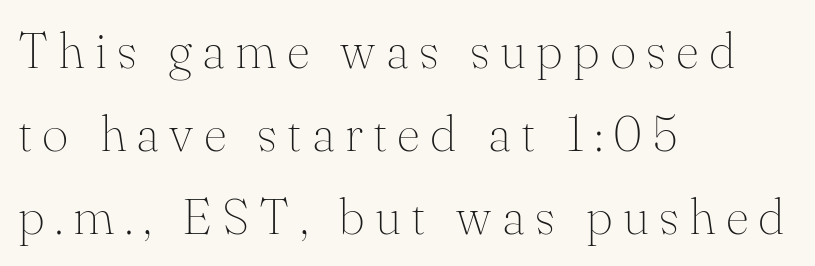
The image shows 51 px thin serif type, upright; set left-aligned, normal line spacing (1.63x), unusually wide letter spacing (+0.2 em), not underlined; medium stroke contrast and a small x-height.
